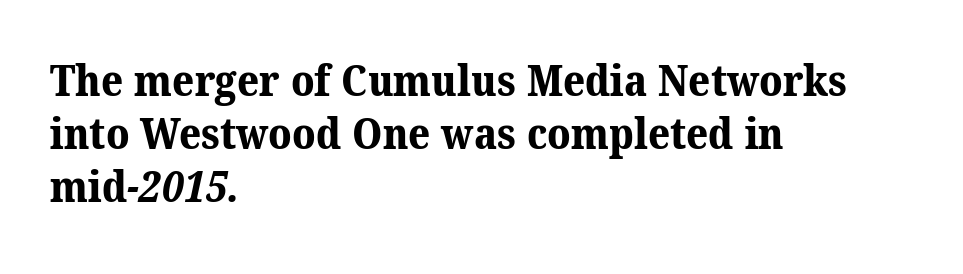
Q: Is the text bold? A: Yes.
Q: Is the typeface a serif or a sans-serif typeface? A: Serif.
Q: Is the text underlined? A: No.
Q: How is the paragraph aligned? A: Left-aligned.
Q: Is the spacing between letters normal or unusually wide? A: Normal.
Q: Width (condensed, normal, or wide)? A: Normal.
Q: Stroke contrast? A: Medium.
Q: x-height? A: Medium.
Q: Monospaced? A: No.
